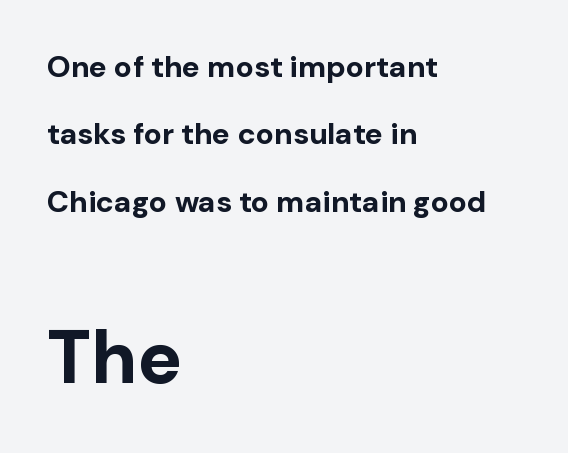
{"serif": "no", "italic": "no", "bold": "yes", "weight": "bold", "width": "normal", "stroke_contrast": "low", "x_height": "medium", "monospaced": "no", "underline": "no", "align": "left", "line_spacing": "loose", "line_spacing_ratio": 2.25, "letter_spacing": "normal", "letter_spacing_em": 0.0, "larger_block": "second", "size_ratio": 2.47, "glyph_px": 74}
